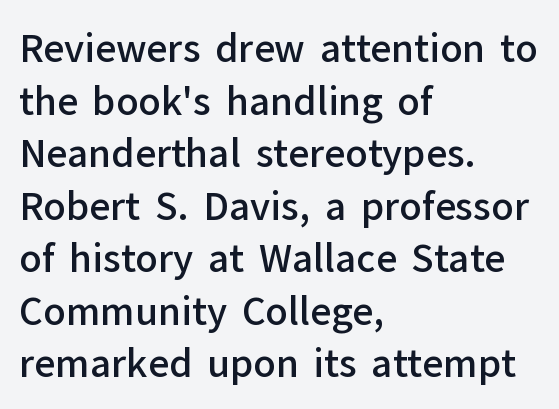
Q: Is the text bold? A: Semi-bold.
Q: Is the text italic (slanted)? A: No, it is upright.
Q: Is the typeface a serif or a sans-serif typeface? A: Sans-serif.
Q: Is the text underlined? A: No.
Q: How is the paragraph aligned? A: Left-aligned.
Q: Is the spacing between letters normal or unusually wide? A: Normal.
Q: Is the spacing between lines tight, normal or loose? A: Normal.
Q: Width (condensed, normal, or wide)? A: Normal.
Q: Stroke contrast? A: Low.
Q: x-height? A: Medium.
Q: Monospaced? A: No.
